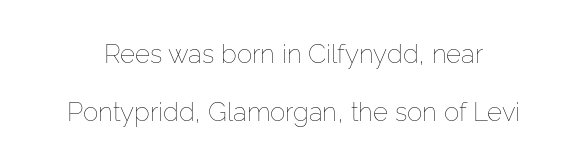
Q: Is the text bold? A: No.
Q: Is the text italic (slanted)? A: No, it is upright.
Q: Is the text underlined? A: No.
Q: Is the spacing between letters normal or unusually wide? A: Normal.
Q: Is the spacing between lines tight, normal or loose? A: Loose.
